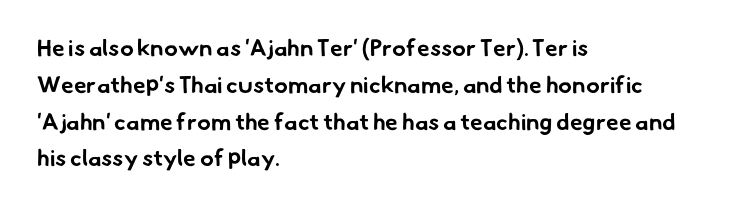
Weight check: bold — yes, fully. Honestly, the letter spacing is just normal — you wouldn't notice it. Lines of text with bare space underneath. Visually the block forms a straight wall on the left and a jagged coastline on the right. The block of text has a typical density, with ordinary space between rows.
